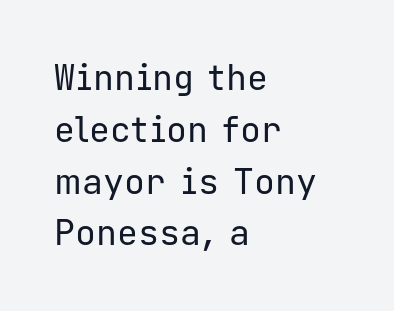
{"serif": "no", "italic": "no", "bold": "no", "weight": "regular", "width": "normal", "stroke_contrast": "low", "x_height": "medium", "monospaced": "yes", "underline": "no", "align": "left", "line_spacing": "normal", "line_spacing_ratio": 1.48, "letter_spacing": "normal", "letter_spacing_em": 0.0, "glyph_px": 35}
